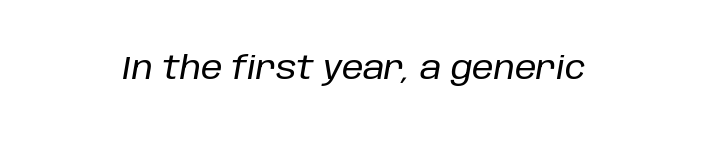
{"italic": "yes", "lean": "right", "slant_degrees": 10, "width": "normal", "stroke_contrast": "low", "x_height": "large", "monospaced": "no", "underline": "no", "letter_spacing": "normal", "letter_spacing_em": 0.0, "glyph_px": 31}
